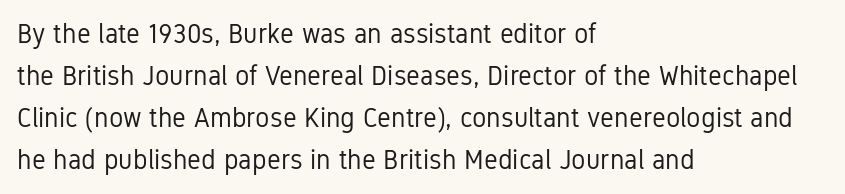
The image shows 27 px text type, upright; set left-aligned, normal line spacing (1.55x), normal letter spacing, not underlined.
